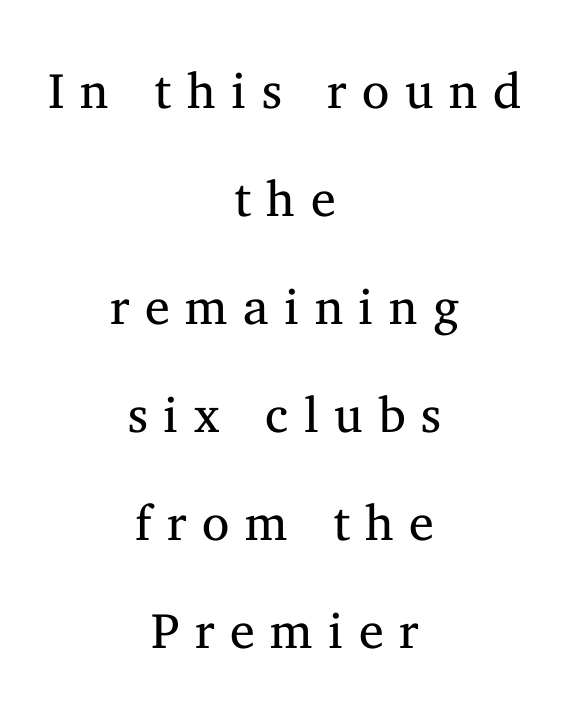
Q: Is the text bold? A: No.
Q: Is the text italic (slanted)? A: No, it is upright.
Q: Is the typeface a serif or a sans-serif typeface? A: Serif.
Q: Is the text underlined? A: No.
Q: How is the paragraph aligned? A: Centered.
Q: Is the spacing between letters normal or unusually wide? A: Unusually wide.
Q: Is the spacing between lines tight, normal or loose? A: Loose.
Q: Width (condensed, normal, or wide)? A: Normal.
Q: Stroke contrast? A: Medium.
Q: x-height? A: Medium.
Q: Monospaced? A: No.
